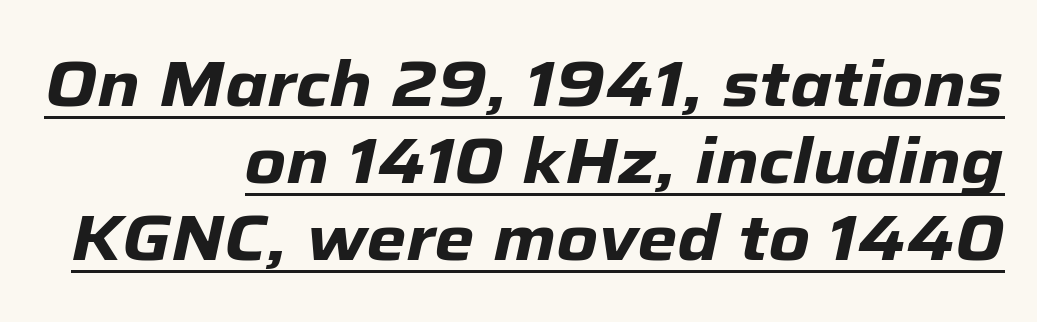
The image shows 64 px heavy type, italic (leaning right); set right-aligned, line spacing 1.2x, normal letter spacing, underlined; low stroke contrast and a medium x-height.
